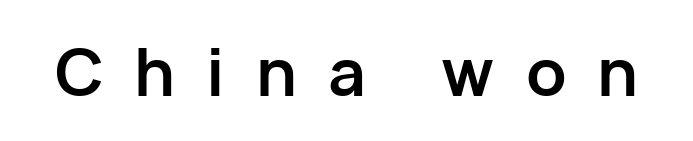
Q: Is the text bold? A: Yes.
Q: Is the text italic (slanted)? A: No, it is upright.
Q: Is the typeface a serif or a sans-serif typeface? A: Sans-serif.
Q: Is the text underlined? A: No.
Q: Is the spacing between letters normal or unusually wide? A: Unusually wide.
Q: Width (condensed, normal, or wide)? A: Normal.
Q: Stroke contrast? A: Low.
Q: x-height? A: Medium.
Q: Monospaced? A: No.
